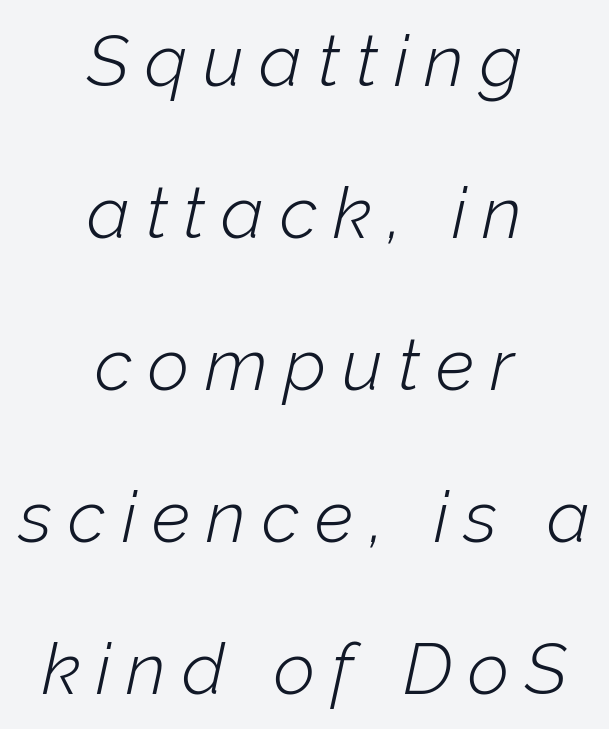
{"italic": "yes", "lean": "right", "slant_degrees": 12, "bold": "no", "weight": "light", "width": "normal", "stroke_contrast": "low", "x_height": "medium", "monospaced": "no", "underline": "no", "align": "center", "line_spacing": "loose", "line_spacing_ratio": 2.11, "letter_spacing": "wide", "letter_spacing_em": 0.22, "glyph_px": 72}
